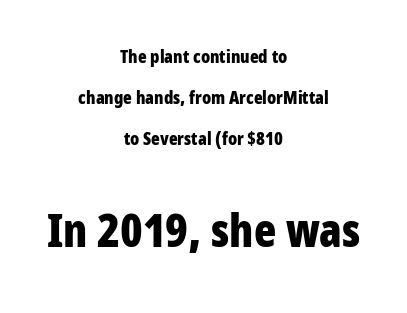
What kind of face is this? One without serifs — a sans. A full-strength bold gives these letters their thick strokes. Look at the glyph heights: the lower group is clearly the bigger setting. Each line is balanced around a shared central axis. Style check: upright. Vertically, the passage feels expansive, rows floating well apart.
